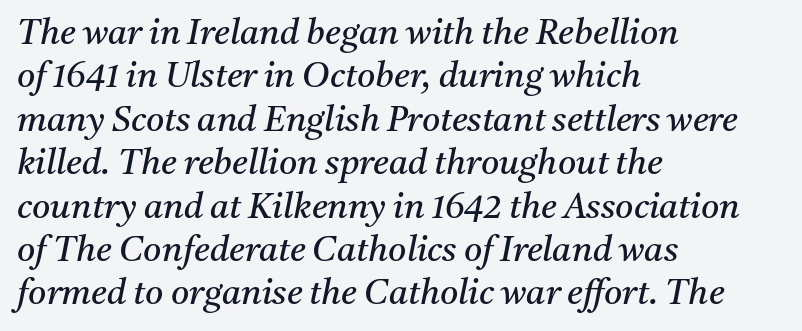
{"serif": "yes", "italic": "yes", "lean": "right", "slant_degrees": 11, "bold": "no", "weight": "regular", "width": "normal", "stroke_contrast": "medium", "x_height": "medium", "monospaced": "no", "underline": "no", "align": "left", "line_spacing_ratio": 1.24, "letter_spacing": "normal", "letter_spacing_em": 0.0, "glyph_px": 35}
